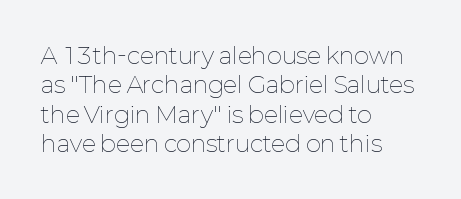
{"italic": "no", "bold": "no", "underline": "no", "align": "left", "line_spacing": "normal", "line_spacing_ratio": 1.28, "letter_spacing": "normal", "letter_spacing_em": 0.0, "glyph_px": 23}
